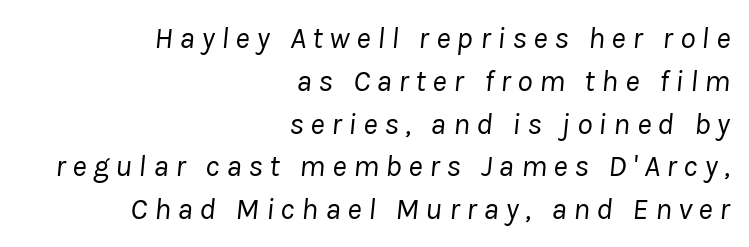
This sample uses expanded letter spacing, leaving extra air between glyphs. The face looks like a standard text weight, possibly lighter. Each row of text sits above clean, open space. Compared with a flush-left layout, this one pins lines to the opposite, right side. This sample has the flowing, uneven cadence of proportional lettering. One glance says typical: line gaps are just what's usual.
